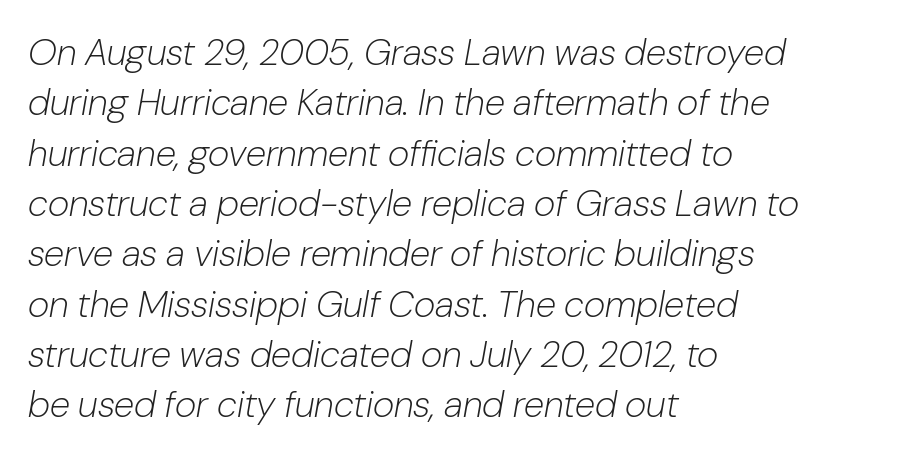
The string is rendered with underlining switched off. The rendering keeps characters at their native spacing. Leading matches the norm, producing a regular column. Does the copy run flush right? No — it runs flush left. This sample has the flowing, uneven cadence of proportional lettering. The specimen reads as italic at a glance.
